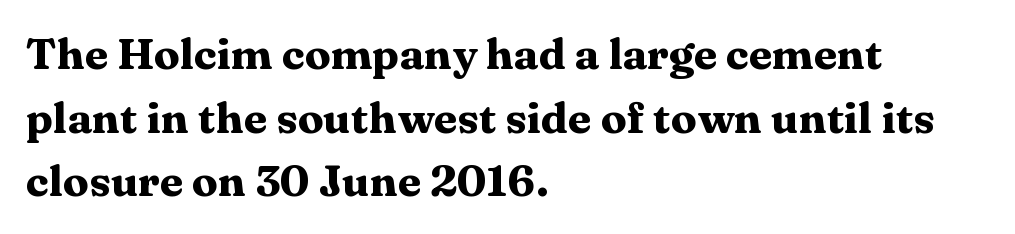
The image shows 43 px heavy, wide serif type, upright; set left-aligned, normal line spacing (1.48x), normal letter spacing, not underlined; medium stroke contrast and a medium x-height.
